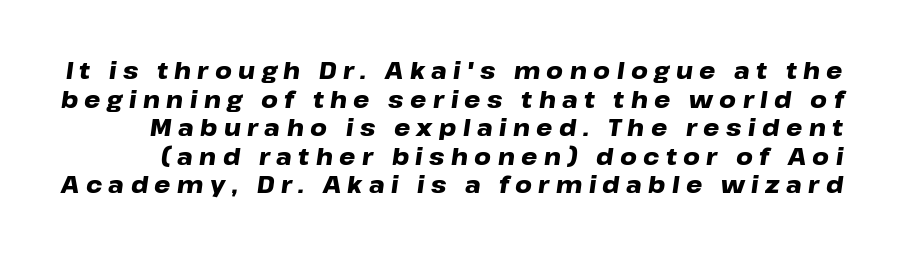
Q: Is the text bold? A: Yes.
Q: Is the text italic (slanted)? A: Yes, it leans right by about 8 degrees.
Q: Is the text underlined? A: No.
Q: Is the spacing between letters normal or unusually wide? A: Unusually wide.
